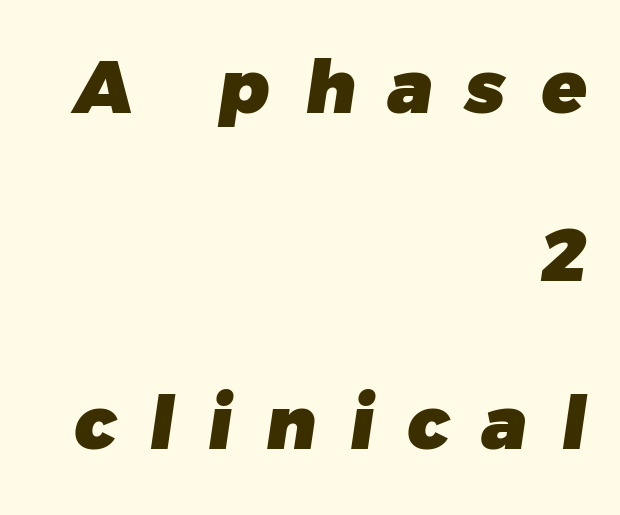
{"serif": "no", "bold": "yes", "weight": "heavy", "width": "normal", "stroke_contrast": "low", "x_height": "medium", "monospaced": "no", "underline": "no", "align": "right", "line_spacing": "loose", "line_spacing_ratio": 2.27, "letter_spacing": "wide", "letter_spacing_em": 0.45, "glyph_px": 74}
